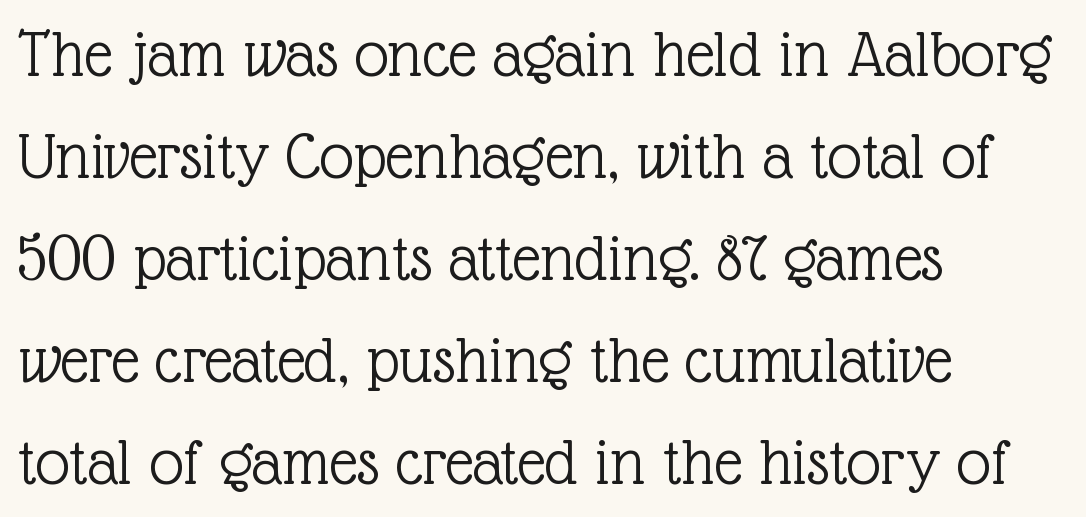
{"serif": "yes", "italic": "no", "bold": "no", "weight": "light", "width": "normal", "x_height": "medium", "monospaced": "no", "underline": "no", "align": "left", "line_spacing": "normal", "line_spacing_ratio": 1.48, "letter_spacing": "normal", "letter_spacing_em": 0.0, "glyph_px": 69}
